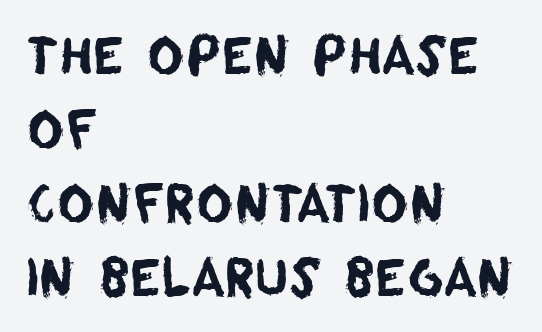
Each word holds together tightly as a unit, with standard inter-letter gaps. Layout note: lines flush left. Observe the absence of serifs on each vertical stroke in this sample. Line spacing here is normal. A typesetter would call this proportional, since set widths differ per character.
